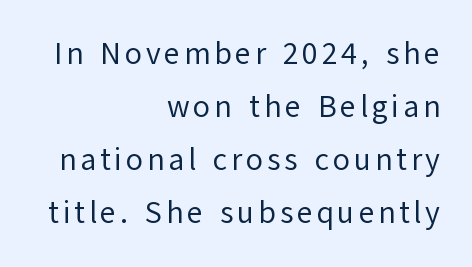
No extra ink here — the face is not bold. Horizontal alignment here is rightward, an uncommon choice for prose. Each letter keeps its own natural width here, so spacing adapts to shape. The designer went with a sans here, leaving each stem footless.
